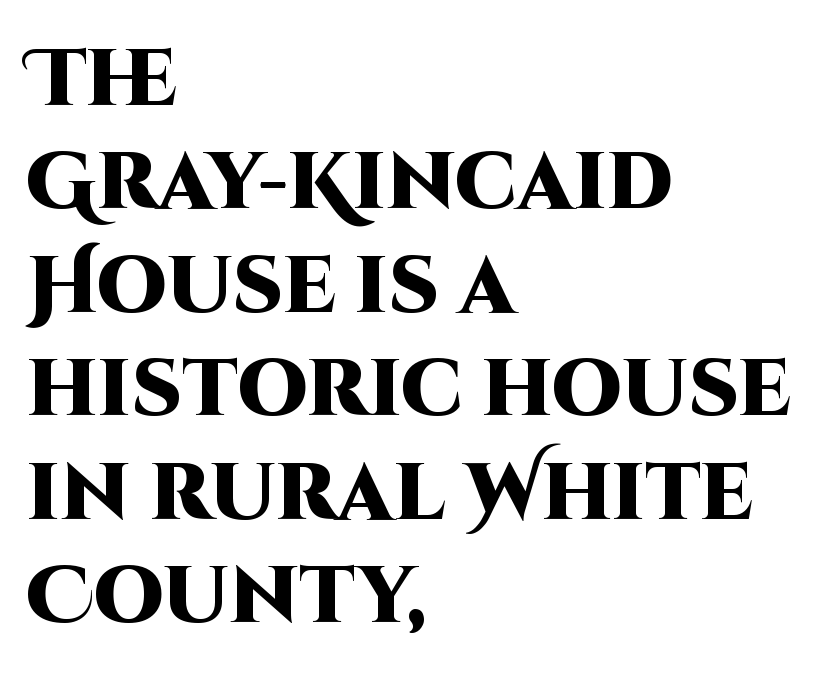
Q: Is the text bold? A: Yes.
Q: Is the text italic (slanted)? A: No, it is upright.
Q: Is the typeface a serif or a sans-serif typeface? A: Sans-serif.
Q: Is the text underlined? A: No.
Q: How is the paragraph aligned? A: Left-aligned.
Q: Is the spacing between letters normal or unusually wide? A: Normal.
Q: Is the spacing between lines tight, normal or loose? A: Normal.
Q: Width (condensed, normal, or wide)? A: Normal.
Q: Stroke contrast? A: High.
Q: x-height? A: Large.
Q: Monospaced? A: No.
